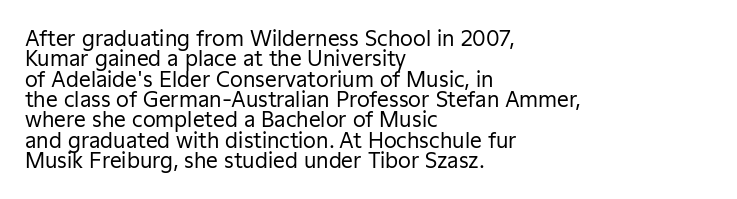
Q: Is the text bold? A: No.
Q: Is the text italic (slanted)? A: No, it is upright.
Q: Is the text underlined? A: No.
Q: How is the paragraph aligned? A: Left-aligned.
Q: Is the spacing between letters normal or unusually wide? A: Normal.
Q: Is the spacing between lines tight, normal or loose? A: Tight.
